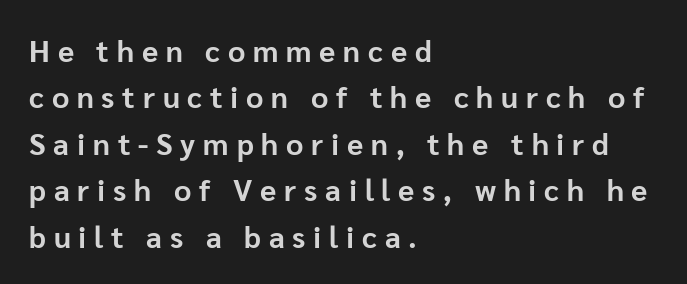
{"serif": "no", "italic": "no", "bold": "yes", "weight": "bold", "width": "normal", "stroke_contrast": "low", "x_height": "medium", "monospaced": "no", "underline": "no", "align": "left", "line_spacing": "normal", "line_spacing_ratio": 1.55, "letter_spacing": "wide", "letter_spacing_em": 0.26, "glyph_px": 30}
